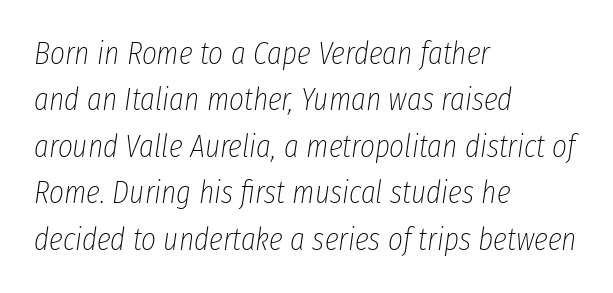
Q: Is the text bold? A: No.
Q: Is the text italic (slanted)? A: Yes, it leans right by about 8 degrees.
Q: Is the text underlined? A: No.
Q: How is the paragraph aligned? A: Left-aligned.
Q: Is the spacing between letters normal or unusually wide? A: Normal.
Q: Is the spacing between lines tight, normal or loose? A: Normal.
Q: Width (condensed, normal, or wide)? A: Condensed.
Q: Stroke contrast? A: Low.
Q: x-height? A: Medium.
Q: Monospaced? A: No.
